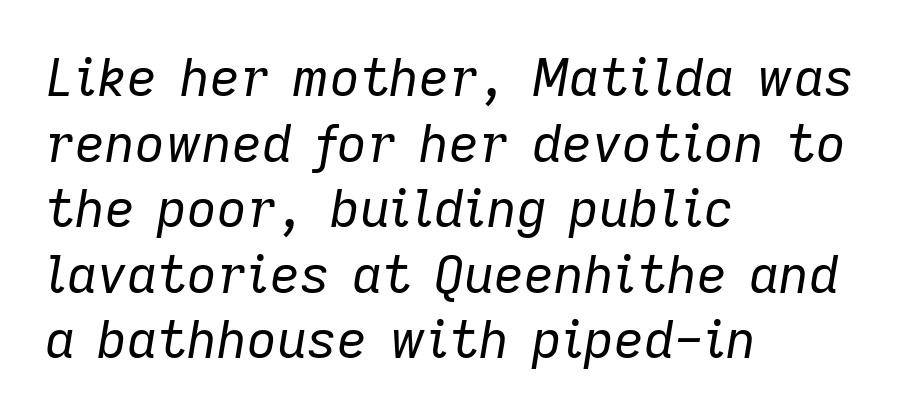
These lines are rendered in a variable-pitch font. The typesetter chose a ragged-right arrangement here. Weight: in the light-to-regular range. Beneath every word, the page is bare.
